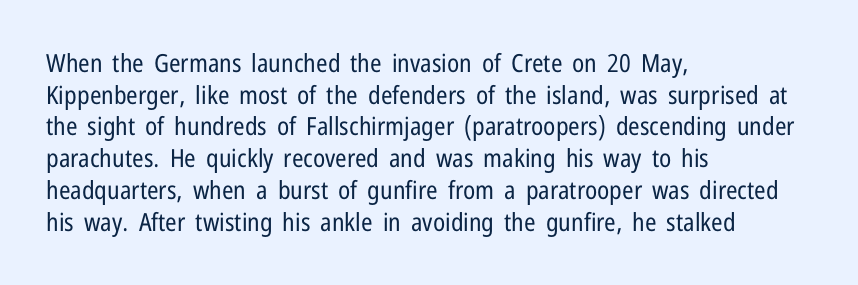
Q: Is the text bold? A: No.
Q: Is the text italic (slanted)? A: No, it is upright.
Q: Is the text underlined? A: No.
Q: How is the paragraph aligned? A: Left-aligned.
Q: Is the spacing between letters normal or unusually wide? A: Normal.
Q: Is the spacing between lines tight, normal or loose? A: Normal.
